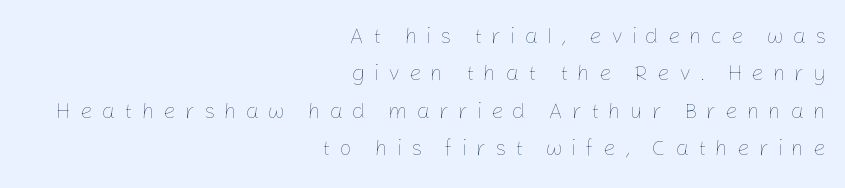
Every character sits straight up, as roman type does. A clean baseline with only descenders dipping below it. If you drew a ruler down the right edge, every line would touch it. Weight class: somewhere from thin through regular. In terms of letterspacing, this is a distinctly airy, spread setting. The passage shown stacks its lines at a standard gap.
